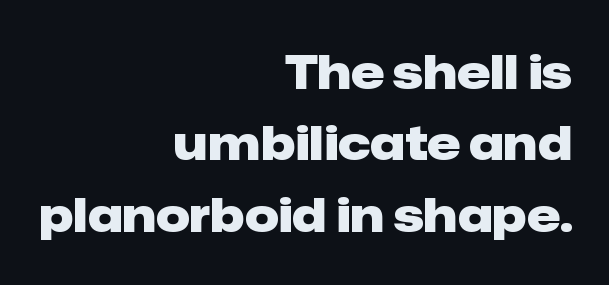
{"serif": "no", "italic": "no", "bold": "yes", "weight": "heavy", "width": "normal", "stroke_contrast": "low", "x_height": "medium", "monospaced": "no", "underline": "no", "align": "right", "line_spacing": "normal", "line_spacing_ratio": 1.52, "letter_spacing": "normal", "letter_spacing_em": 0.0, "glyph_px": 47}
